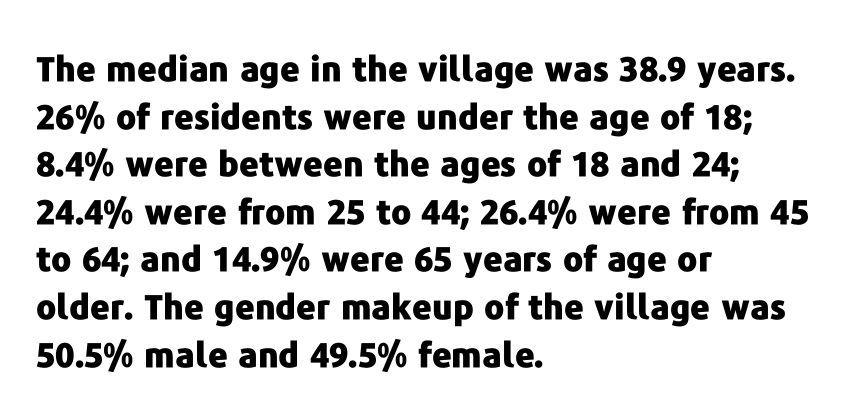
Q: Is the text bold? A: Yes.
Q: Is the text italic (slanted)? A: No, it is upright.
Q: Is the typeface a serif or a sans-serif typeface? A: Sans-serif.
Q: Is the text underlined? A: No.
Q: How is the paragraph aligned? A: Left-aligned.
Q: Is the spacing between letters normal or unusually wide? A: Normal.
Q: Is the spacing between lines tight, normal or loose? A: Normal.
Q: Width (condensed, normal, or wide)? A: Normal.
Q: Stroke contrast? A: Low.
Q: x-height? A: Medium.
Q: Monospaced? A: No.
